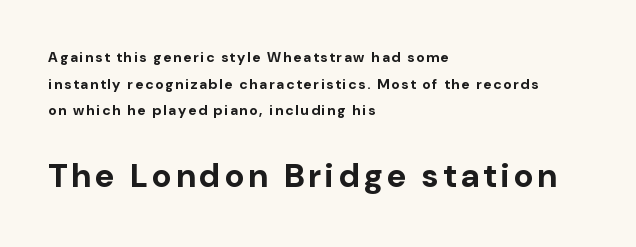
The image shows 33 px bold sans-serif type, upright; set left-aligned, loose line spacing (1.9x), not underlined; the second (bottom) block is 2.36x larger; low stroke contrast and a medium x-height.
